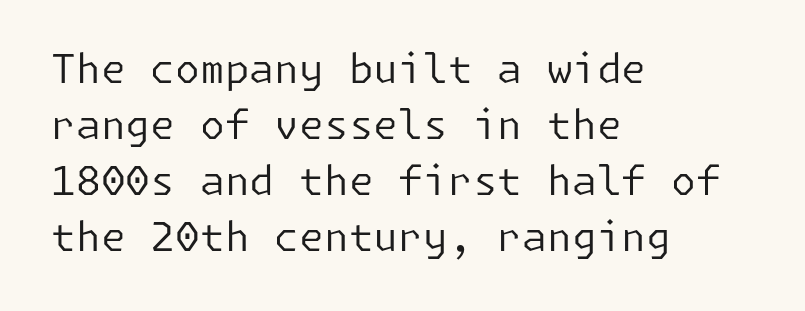
The image shows 40 px regular-weight sans-serif type, upright; set left-aligned, normal line spacing (1.4x), normal letter spacing, not underlined; low stroke contrast and a medium x-height.
